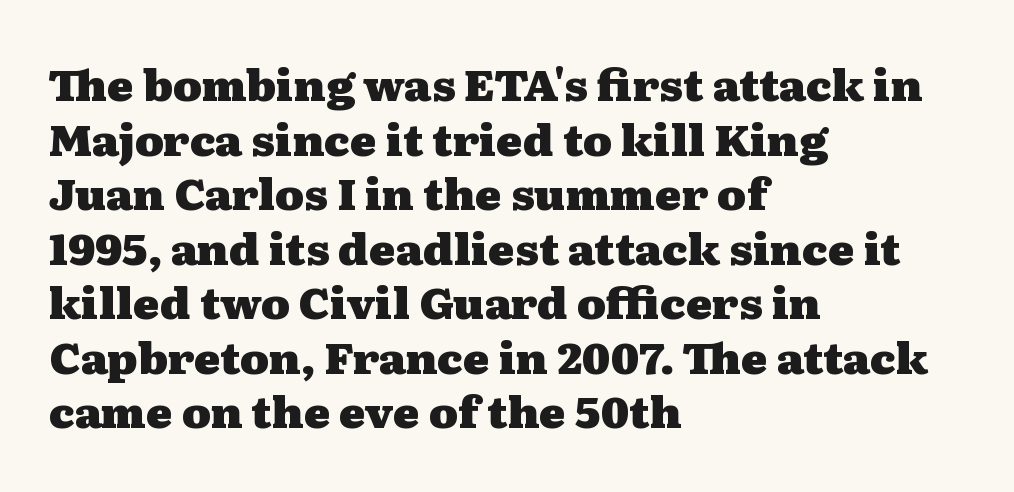
{"serif": "yes", "italic": "no", "bold": "yes", "weight": "heavy", "width": "wide", "stroke_contrast": "medium", "x_height": "medium", "monospaced": "no", "underline": "no", "align": "left", "line_spacing_ratio": 1.24, "letter_spacing": "normal", "letter_spacing_em": 0.0, "glyph_px": 44}
